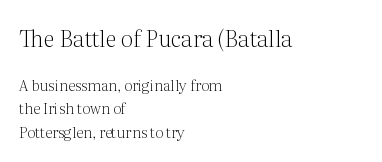
{"italic": "no", "bold": "no", "underline": "no", "align": "left", "line_spacing": "normal", "line_spacing_ratio": 1.55, "letter_spacing": "normal", "letter_spacing_em": 0.0, "larger_block": "first", "size_ratio": 1.53, "glyph_px": 23}
